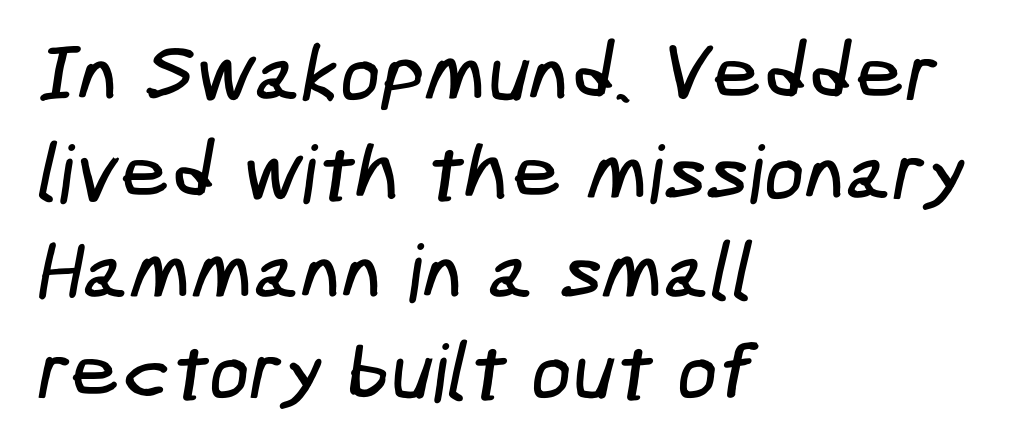
Q: Is the typeface a serif or a sans-serif typeface? A: Sans-serif.
Q: Is the text underlined? A: No.
Q: How is the paragraph aligned? A: Left-aligned.
Q: Is the spacing between letters normal or unusually wide? A: Normal.
Q: Width (condensed, normal, or wide)? A: Condensed.
Q: Stroke contrast? A: Low.
Q: x-height? A: Medium.
